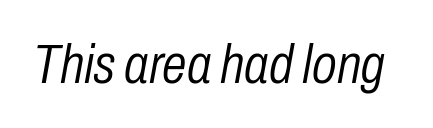
{"italic": "yes", "lean": "right", "slant_degrees": 10, "bold": "no", "weight": "light", "width": "condensed", "stroke_contrast": "low", "x_height": "medium", "monospaced": "no", "underline": "no", "letter_spacing": "normal", "letter_spacing_em": 0.0, "glyph_px": 56}
